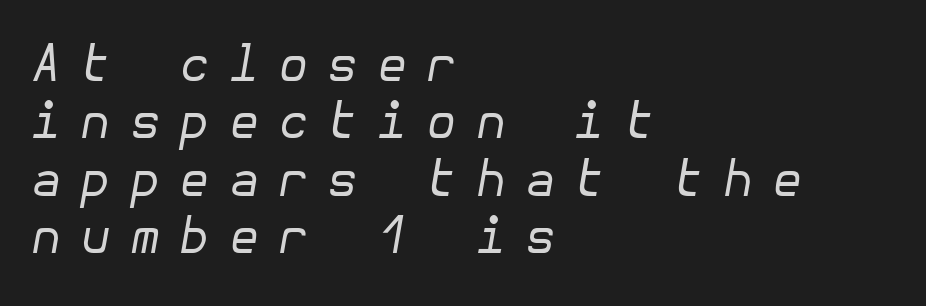
{"italic": "yes", "lean": "right", "slant_degrees": 10, "bold": "no", "weight": "regular", "width": "normal", "stroke_contrast": "low", "x_height": "medium", "underline": "no", "align": "left", "line_spacing": "tight", "line_spacing_ratio": 1.15, "letter_spacing": "wide", "letter_spacing_em": 0.37, "glyph_px": 50}
